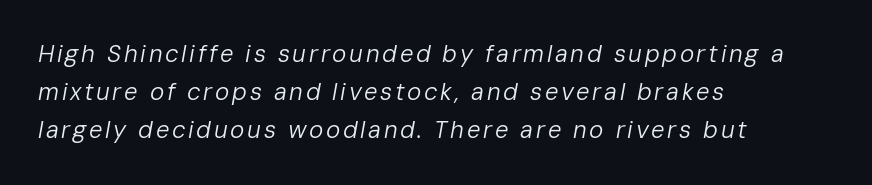
Q: Is the text bold? A: No.
Q: Is the text italic (slanted)? A: Yes, it leans right by about 10 degrees.
Q: Is the text underlined? A: No.
Q: How is the paragraph aligned? A: Left-aligned.
Q: Is the spacing between lines tight, normal or loose? A: Normal.
